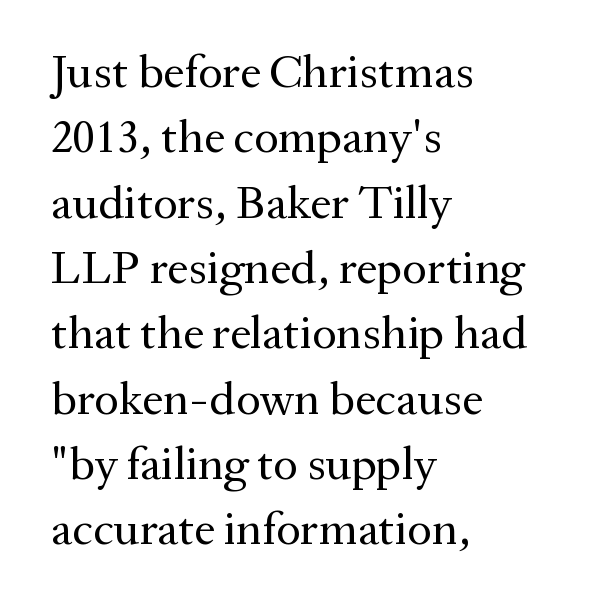
The image shows 47 px regular-weight serif type, upright; set left-aligned, normal line spacing (1.39x), normal letter spacing, not underlined; medium stroke contrast and a medium x-height.
